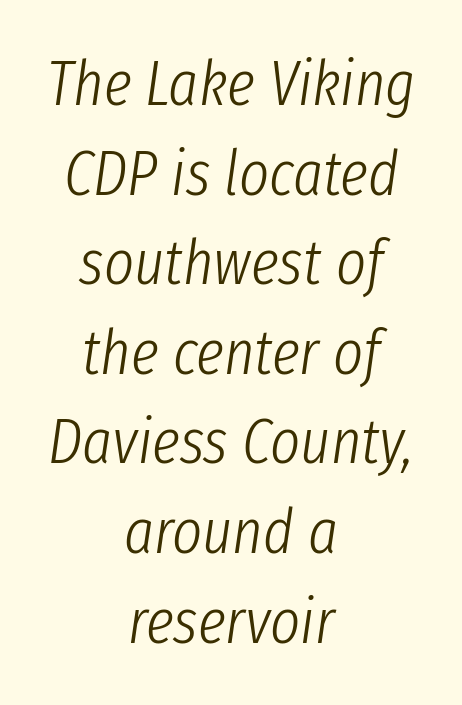
You could call the tracking neutral — neither tight nor loose. Each letter keeps its own natural width here, so spacing adapts to shape. Characters are canted at an angle relative to the baseline's perpendicular. This sample keeps an unexceptional amount of space between lines.
